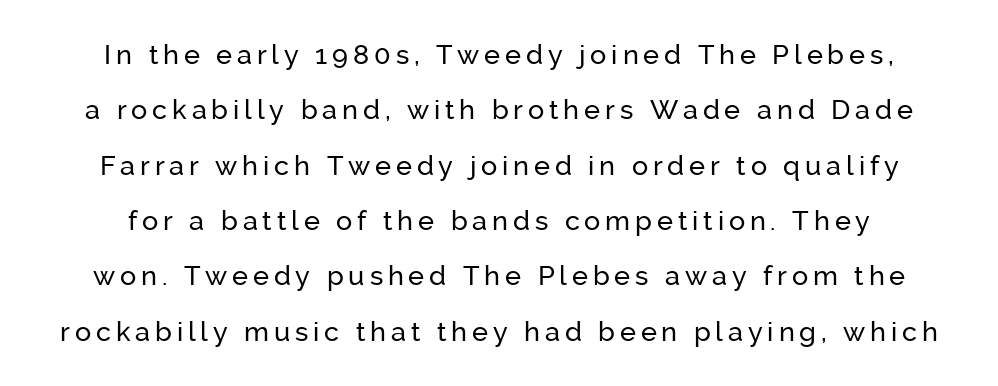
Q: Is the text italic (slanted)? A: No, it is upright.
Q: Is the text underlined? A: No.
Q: Is the spacing between lines tight, normal or loose? A: Loose.
